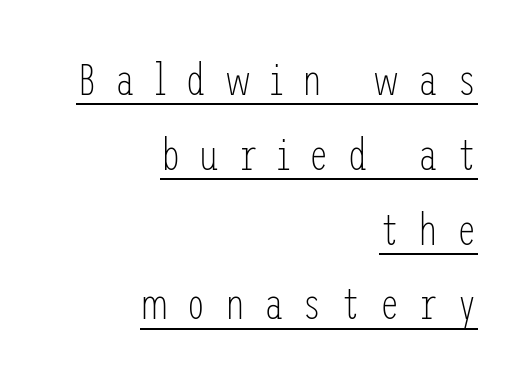
Q: Is the text bold? A: No.
Q: Is the text italic (slanted)? A: No, it is upright.
Q: Is the typeface a serif or a sans-serif typeface? A: Sans-serif.
Q: Is the text underlined? A: Yes.
Q: How is the paragraph aligned? A: Right-aligned.
Q: Is the spacing between letters normal or unusually wide? A: Unusually wide.
Q: Is the spacing between lines tight, normal or loose? A: Normal.
Q: Width (condensed, normal, or wide)? A: Condensed.
Q: Stroke contrast? A: Low.
Q: x-height? A: Medium.
